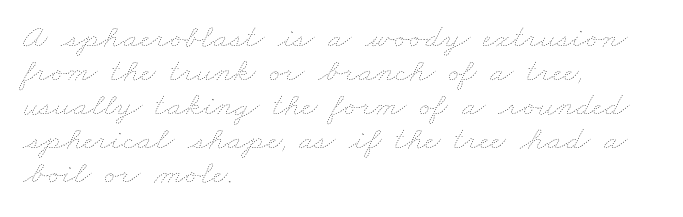
These lines are rendered in a variable-pitch font. Tracking here is standard; glyphs follow each other at the usual distance. Underlining? Definitely not there. Is the stroke heavy? The answer is a plain regular-or-lighter.
